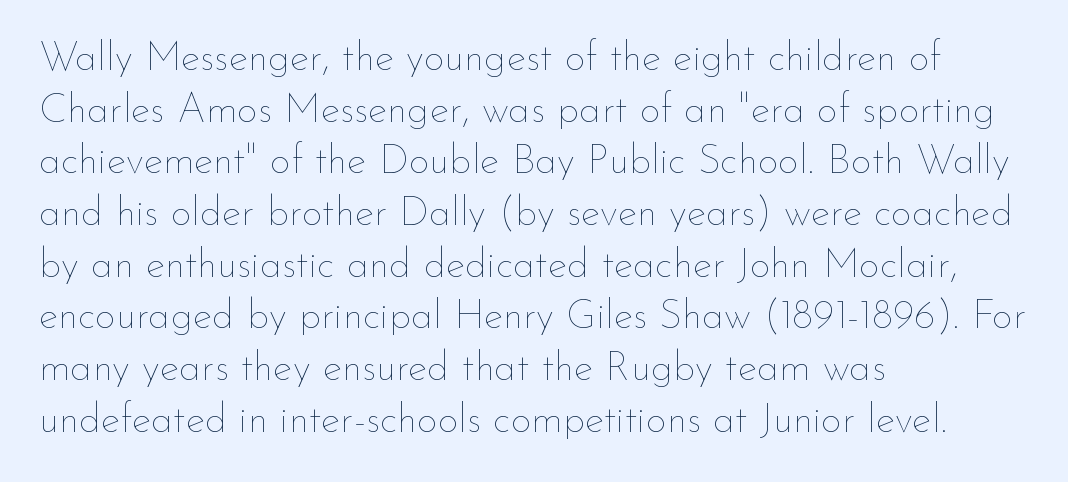
{"italic": "no", "bold": "no", "weight": "thin", "width": "normal", "stroke_contrast": "low", "x_height": "small", "monospaced": "no", "underline": "no", "align": "left", "line_spacing": "normal", "line_spacing_ratio": 1.26, "letter_spacing": "normal", "letter_spacing_em": 0.0, "glyph_px": 41}
